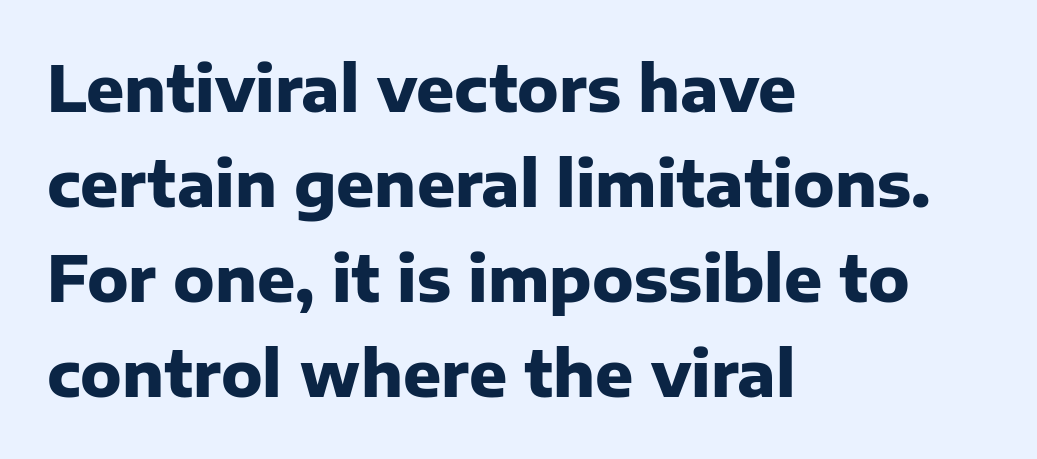
Evenly set lines give the paragraph a standard silhouette. Is this a fixed-width face? No — the glyphs have proportional, varying widths. What stands out about the letter spacing? Nothing — it is the standard amount. A typesetter would mark this as roman, not italic. If you drew a ruler down the left edge, every line would touch it. The letters are bold, with thick, heavy strokes.
